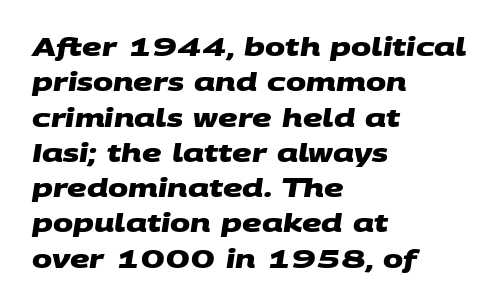
Q: Is the text bold? A: Yes.
Q: Is the text underlined? A: No.
Q: How is the paragraph aligned? A: Left-aligned.
Q: Is the spacing between letters normal or unusually wide? A: Normal.
Q: Is the spacing between lines tight, normal or loose? A: Normal.
